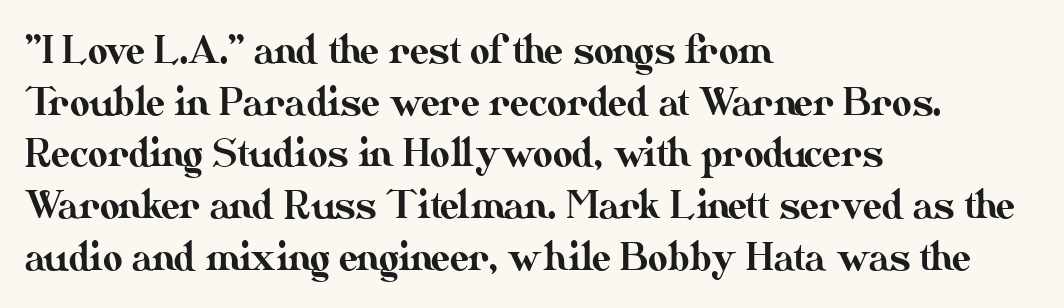
The block of text has a typical density, with ordinary space between rows. Designer's note — italics off, roman on. The letters sit at their default tracking, neither squeezed nor spread. Only glyphs here, with clear space below each row. Which margin do the lines hug? The left one — the right edge is uneven. Is this a fixed-width face? No — the glyphs have proportional, varying widths.
